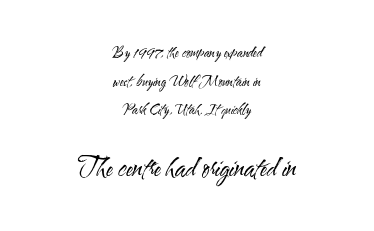
{"bold": "no", "underline": "no", "align": "center", "line_spacing": "loose", "line_spacing_ratio": 2.05, "letter_spacing": "normal", "letter_spacing_em": 0.0, "larger_block": "second", "size_ratio": 1.86, "glyph_px": 26}
